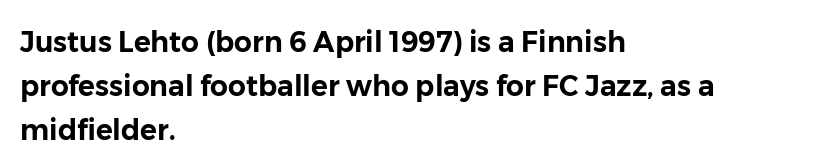
Q: Is the text italic (slanted)? A: No, it is upright.
Q: Is the typeface a serif or a sans-serif typeface? A: Sans-serif.
Q: Is the text underlined? A: No.
Q: How is the paragraph aligned? A: Left-aligned.
Q: Is the spacing between letters normal or unusually wide? A: Normal.
Q: Is the spacing between lines tight, normal or loose? A: Normal.
Q: Width (condensed, normal, or wide)? A: Normal.
Q: Stroke contrast? A: Low.
Q: x-height? A: Medium.
Q: Monospaced? A: No.
